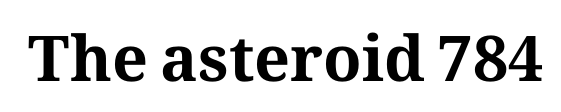
{"serif": "yes", "italic": "no", "bold": "yes", "weight": "bold", "width": "normal", "stroke_contrast": "medium", "x_height": "medium", "monospaced": "no", "underline": "no", "letter_spacing": "normal", "letter_spacing_em": 0.0, "glyph_px": 63}
